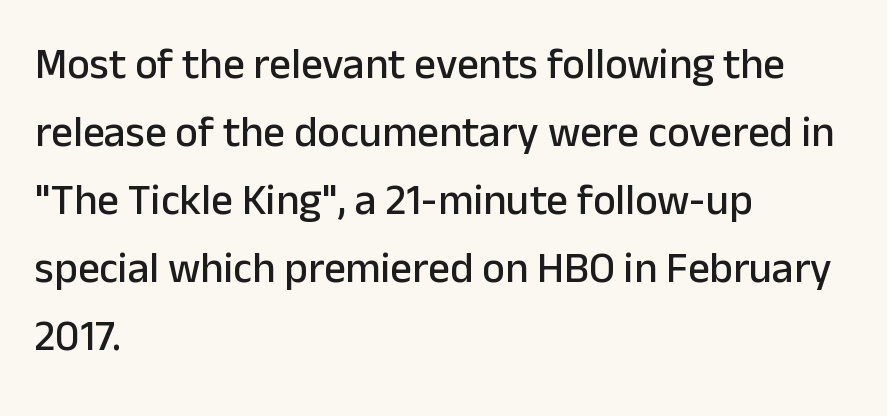
The typeface chosen for these lines omits serifs. A typesetter would call this leading conventional body-copy spacing. Quick note: underline off. The ragged edge is on the right, which tells us the setting is flush left. These lines keep a tight, regular rhythm from letter to letter.
